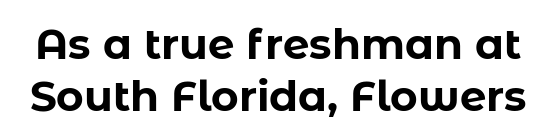
The image shows 42 px bold sans-serif type, upright; set line spacing 1.23x, normal letter spacing, not underlined; low stroke contrast and a medium x-height.
